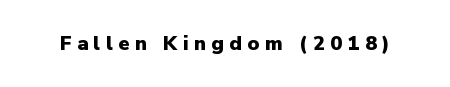
Q: Is the text bold? A: Yes.
Q: Is the text italic (slanted)? A: No, it is upright.
Q: Is the text underlined? A: No.
Q: Is the spacing between letters normal or unusually wide? A: Unusually wide.
